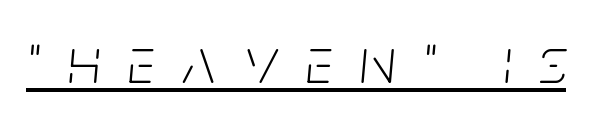
{"italic": "yes", "lean": "right", "slant_degrees": 5, "bold": "no", "weight": "light", "width": "condensed", "stroke_contrast": "low", "x_height": "large", "monospaced": "no", "underline": "yes", "letter_spacing": "wide", "letter_spacing_em": 0.43, "glyph_px": 66}
